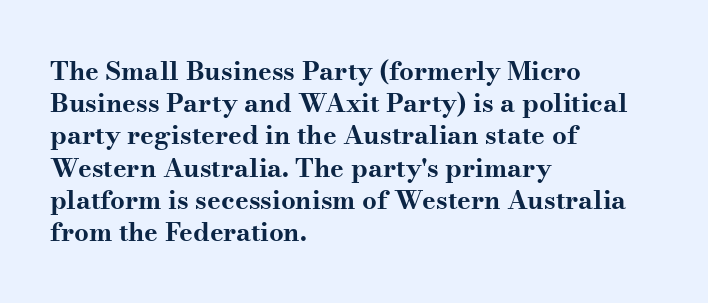
The image shows 26 px bold type, upright; set left-aligned, line spacing 1.24x, normal letter spacing, not underlined.
